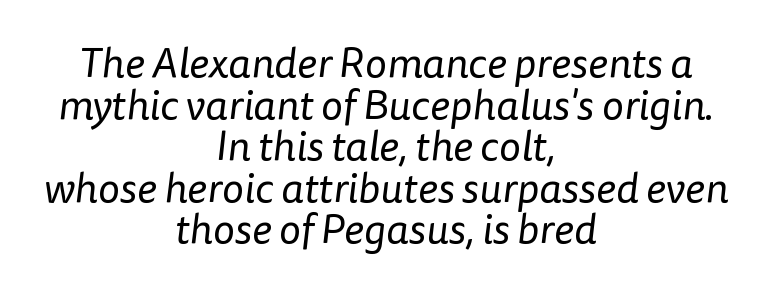
The image shows 42 px regular-weight sans-serif type; set centered, tight line spacing (0.99x), normal letter spacing, not underlined; low stroke contrast and a medium x-height.
